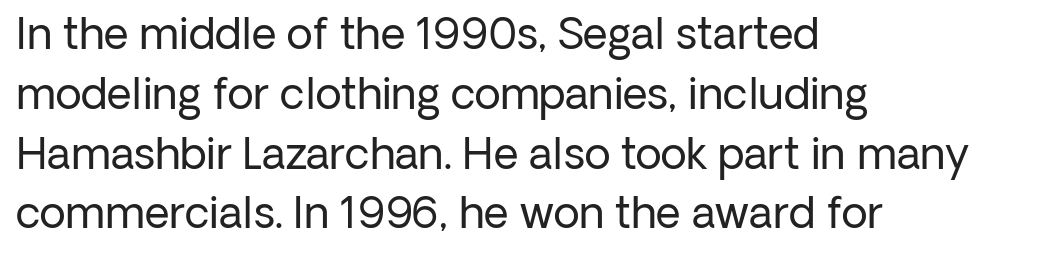
Q: Is the text bold? A: No.
Q: Is the text italic (slanted)? A: No, it is upright.
Q: Is the typeface a serif or a sans-serif typeface? A: Sans-serif.
Q: Is the text underlined? A: No.
Q: How is the paragraph aligned? A: Left-aligned.
Q: Is the spacing between letters normal or unusually wide? A: Normal.
Q: Is the spacing between lines tight, normal or loose? A: Normal.
Q: Width (condensed, normal, or wide)? A: Normal.
Q: Stroke contrast? A: Low.
Q: x-height? A: Medium.
Q: Monospaced? A: No.
